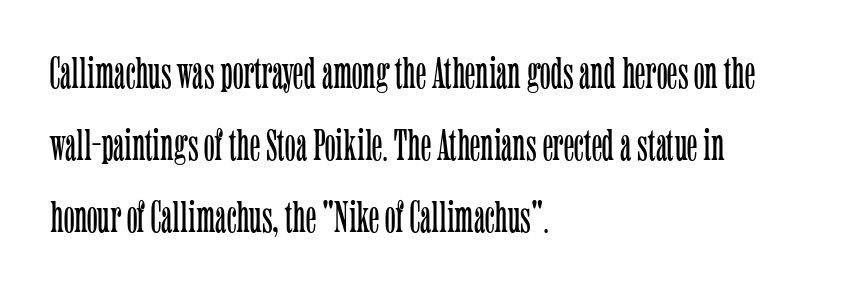
{"serif": "yes", "italic": "no", "bold": "no", "weight": "light", "width": "condensed", "stroke_contrast": "low", "x_height": "medium", "monospaced": "no", "underline": "no", "align": "left", "line_spacing": "normal", "line_spacing_ratio": 1.6, "letter_spacing": "normal", "letter_spacing_em": 0.0, "glyph_px": 45}
